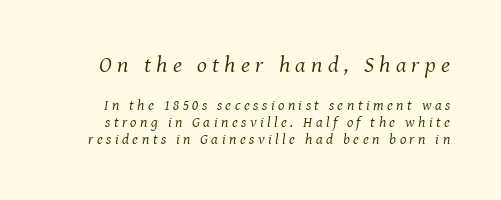
Q: Is the text bold? A: No.
Q: Is the text italic (slanted)? A: Yes, it leans right by about 8 degrees.
Q: Is the text underlined? A: No.
Q: Is the spacing between letters normal or unusually wide? A: Unusually wide.
Q: Is the spacing between lines tight, normal or loose? A: Tight.
Q: Which block of text is set in a larger size, the first (top) or the second (bottom)? A: The first (top) one.
